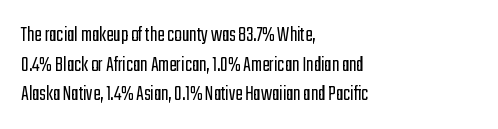
{"italic": "no", "bold": "no", "underline": "no", "align": "left", "line_spacing": "normal", "line_spacing_ratio": 1.35, "letter_spacing": "normal", "letter_spacing_em": 0.0, "glyph_px": 22}
